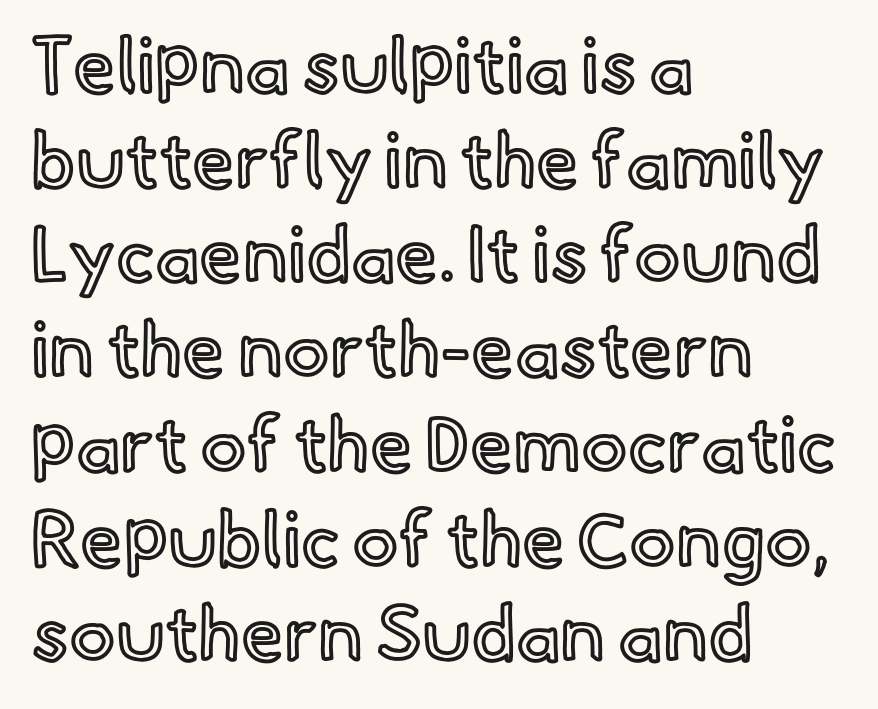
Q: Is the text italic (slanted)? A: No, it is upright.
Q: Is the text underlined? A: No.
Q: How is the paragraph aligned? A: Left-aligned.
Q: Is the spacing between letters normal or unusually wide? A: Normal.
Q: Width (condensed, normal, or wide)? A: Normal.
Q: x-height? A: Small.
Q: Monospaced? A: No.
